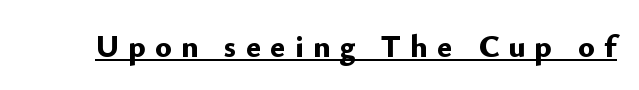
{"serif": "no", "italic": "no", "bold": "yes", "weight": "bold", "width": "normal", "stroke_contrast": "low", "x_height": "small", "monospaced": "no", "underline": "yes", "letter_spacing": "wide", "letter_spacing_em": 0.28, "glyph_px": 32}
